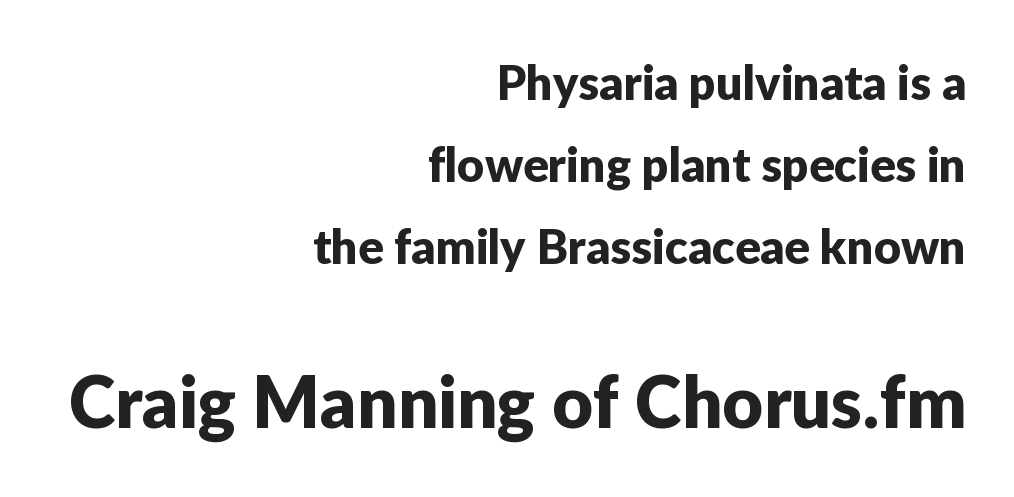
All the whitespace from short lines collects on the left. Note the varied advance widths — an 'i' is clearly narrower than an 'm'. Every character sits straight up, as roman type does. The type family on display is of the sans-serif kind.
